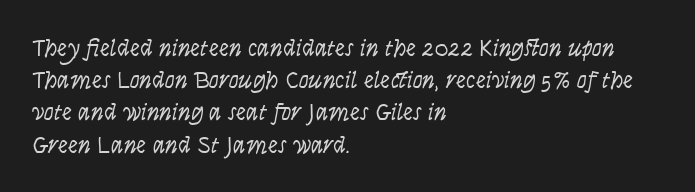
{"bold": "no", "underline": "no", "align": "left", "line_spacing": "normal", "line_spacing_ratio": 1.29, "letter_spacing": "normal", "letter_spacing_em": 0.0, "glyph_px": 25}
